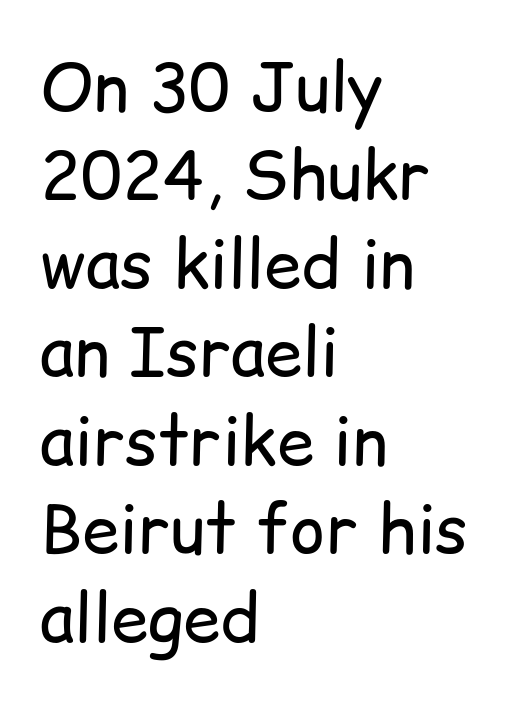
The image shows 67 px regular-weight sans-serif type, upright; set left-aligned, normal line spacing (1.32x), normal letter spacing, not underlined; low stroke contrast and a medium x-height.
